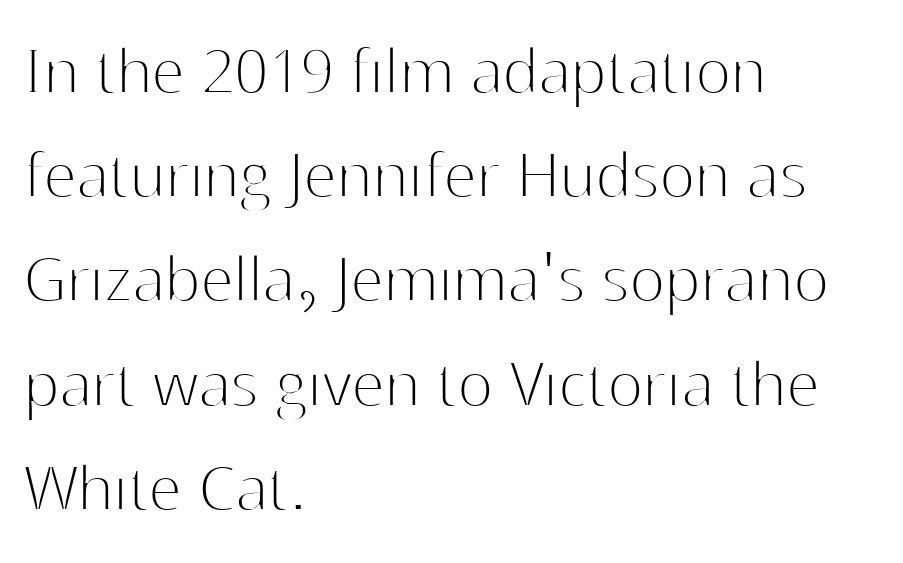
{"serif": "no", "italic": "no", "bold": "no", "weight": "thin", "width": "normal", "stroke_contrast": "high", "x_height": "medium", "monospaced": "no", "underline": "no", "align": "left", "line_spacing": "normal", "line_spacing_ratio": 1.39, "letter_spacing": "normal", "letter_spacing_em": 0.0, "glyph_px": 75}
